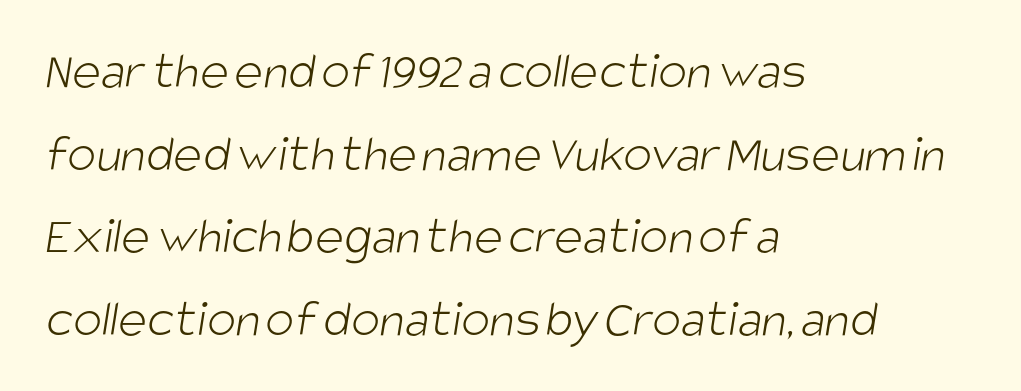
{"serif": "no", "bold": "no", "weight": "light", "width": "condensed", "stroke_contrast": "low", "x_height": "large", "monospaced": "no", "underline": "no", "align": "left", "line_spacing": "normal", "line_spacing_ratio": 1.53, "letter_spacing": "normal", "letter_spacing_em": 0.0, "glyph_px": 54}
